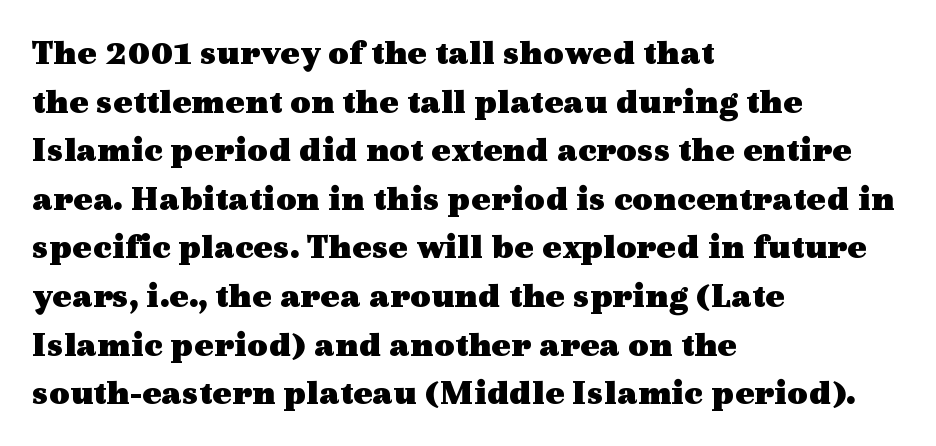
Visually the block forms a straight wall on the left and a jagged coastline on the right. Note the varied advance widths — an 'i' is clearly narrower than an 'm'. The letters stand upright; this is a roman face. The vertical gap from one line to the next is medium. Just letters on the line, the space beneath them empty.
